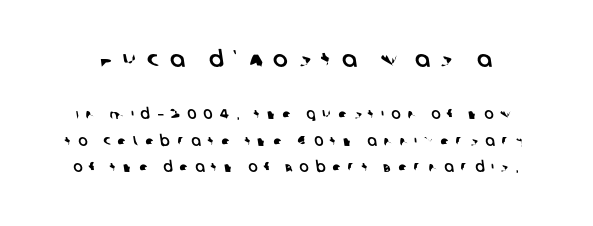
{"underline": "no", "line_spacing_ratio": 1.89, "letter_spacing": "wide", "letter_spacing_em": 0.49, "larger_block": "first", "size_ratio": 1.57, "glyph_px": 22}
